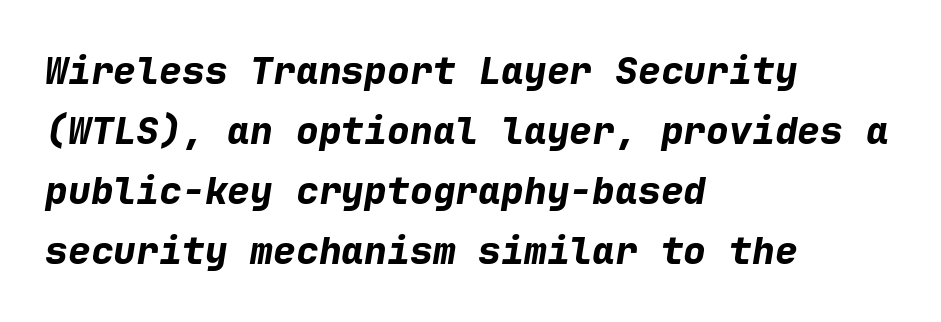
The tracking reads as untouched default to a designer's eye. A bare baseline throughout the passage. The setting favours the left margin, as ordinary paragraphs usually do. The lettering tilts uniformly, giving the passage an italic look.
